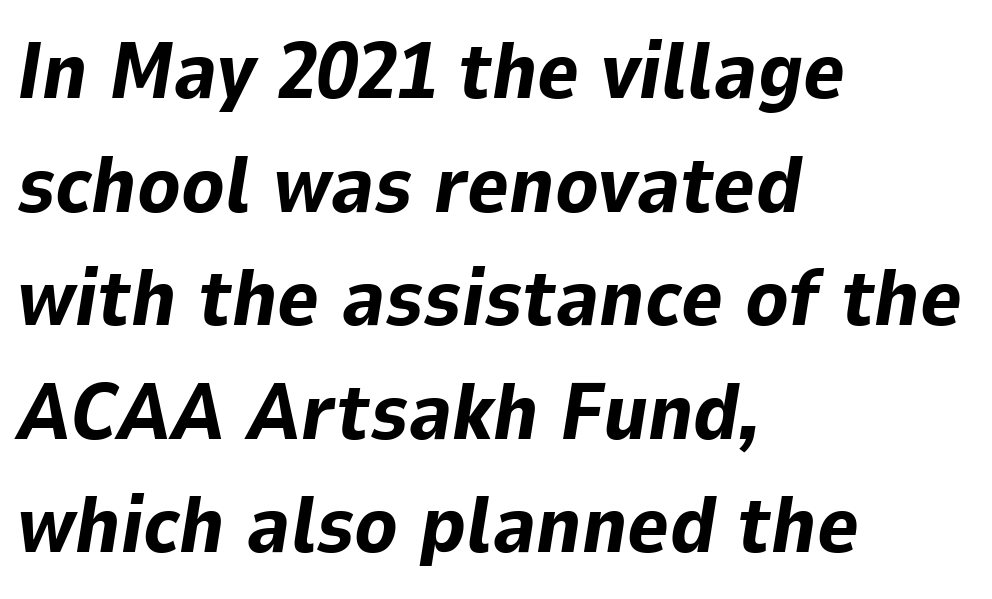
{"italic": "yes", "lean": "right", "slant_degrees": 9, "bold": "yes", "weight": "bold", "width": "normal", "stroke_contrast": "low", "x_height": "medium", "monospaced": "no", "underline": "no", "align": "left", "line_spacing": "normal", "line_spacing_ratio": 1.42, "letter_spacing": "normal", "letter_spacing_em": 0.0, "glyph_px": 80}
